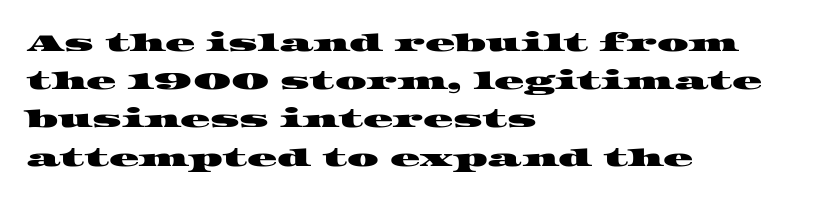
The image shows 25 px text type; set left-aligned, normal line spacing (1.53x), normal letter spacing, not underlined.
